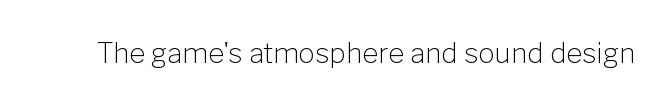
The letters stand straight up with perfectly vertical stems. Decoration check: the copy has no underline. Weight: not bold — regular or lighter. Letter spacing: default.
